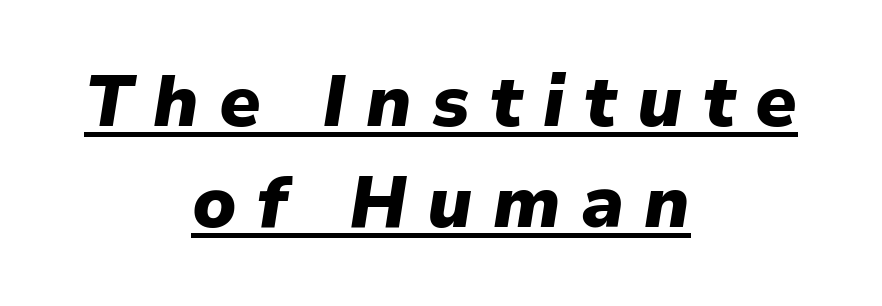
The image shows 72 px heavy type, italic (leaning right); set centered, normal line spacing (1.4x), unusually wide letter spacing (+0.28 em), underlined; low stroke contrast and a medium x-height.
